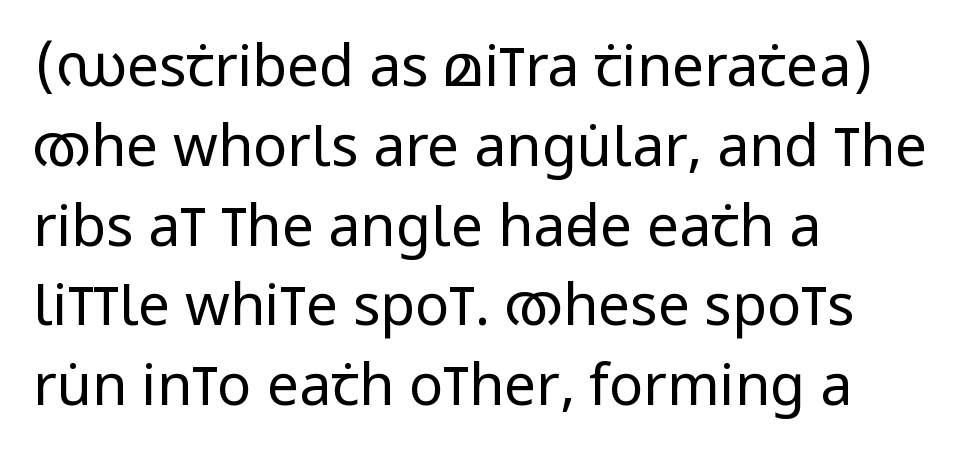
Q: Is the text bold? A: No.
Q: Is the text italic (slanted)? A: No, it is upright.
Q: Is the typeface a serif or a sans-serif typeface? A: Sans-serif.
Q: Is the text underlined? A: No.
Q: How is the paragraph aligned? A: Left-aligned.
Q: Is the spacing between letters normal or unusually wide? A: Normal.
Q: Is the spacing between lines tight, normal or loose? A: Normal.
Q: Width (condensed, normal, or wide)? A: Condensed.
Q: Stroke contrast? A: Low.
Q: x-height? A: Large.
Q: Monospaced? A: No.
